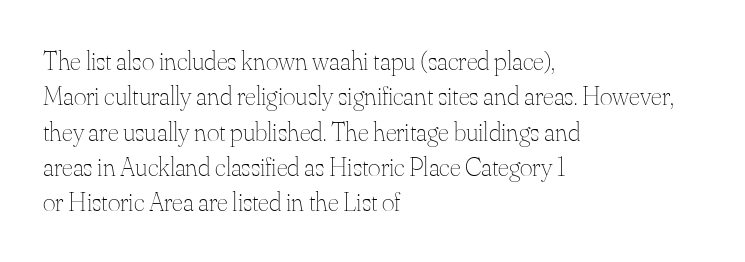
Q: Is the text bold? A: No.
Q: Is the text italic (slanted)? A: No, it is upright.
Q: Is the text underlined? A: No.
Q: How is the paragraph aligned? A: Left-aligned.
Q: Is the spacing between letters normal or unusually wide? A: Normal.
Q: Is the spacing between lines tight, normal or loose? A: Normal.
